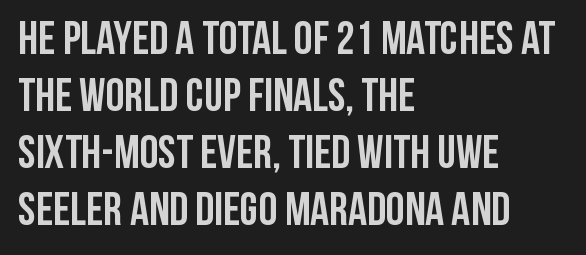
The image shows 47 px semibold, condensed sans-serif type, upright; set left-aligned, line spacing 1.21x, normal letter spacing, not underlined; low stroke contrast and a large x-height.
